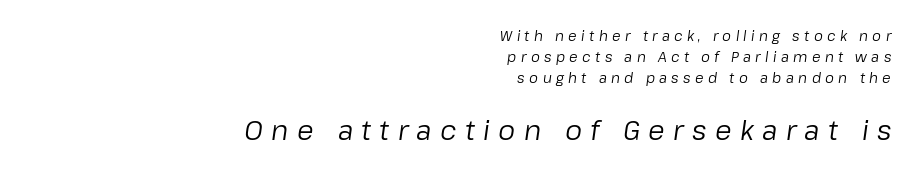
{"italic": "yes", "lean": "right", "slant_degrees": 8, "bold": "no", "underline": "no", "align": "right", "line_spacing": "normal", "line_spacing_ratio": 1.5, "letter_spacing": "wide", "letter_spacing_em": 0.31, "larger_block": "second", "size_ratio": 1.93, "glyph_px": 27}
